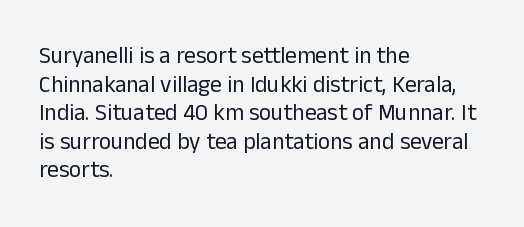
Beneath every word, the page is bare. On a weight scale, this lands at 450 or below. Look at the tracking — it's just the regular setting, nothing added. The typesetter chose a ragged-right arrangement here. Upright lettering throughout.
